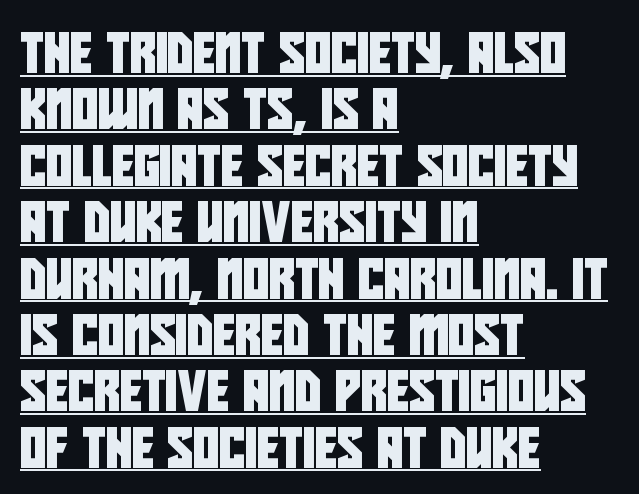
You can tell from the bare stems that sans-serif type was used. Reading down the column, the eye jumps a familiar distance to each next line. The letterforms sit shoulder to shoulder at normal distance. The glyphs are accompanied by a horizontal stroke just below them. Line starts are locked; line ends wander. Looks like regular typesetting: each glyph gets only the width it needs.
